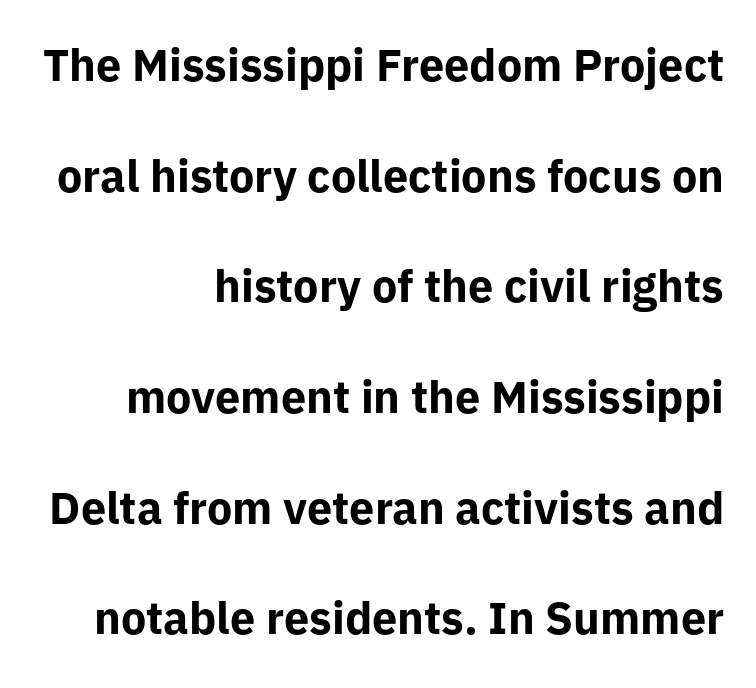
Characters remain perfectly vertical along every line. Think of a printed novel: that variable character pitch is what you see here. A bare baseline throughout the passage. The letterforms sit shoulder to shoulder at normal distance. Look at the stroke-to-counter ratio: heavy, a bold.
